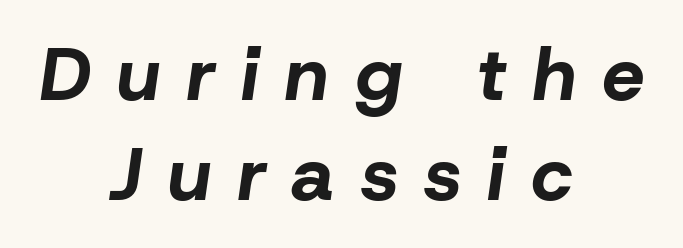
The image shows 75 px bold type, italic (leaning right); set centered, normal line spacing (1.33x), unusually wide letter spacing (+0.35 em), not underlined; low stroke contrast and a medium x-height.
